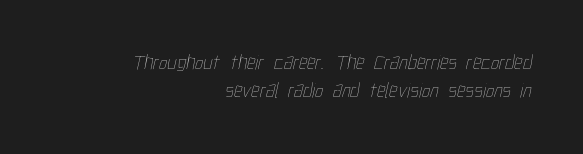
The image shows 21 px text type; set right-aligned, normal line spacing (1.32x), normal letter spacing, not underlined.
